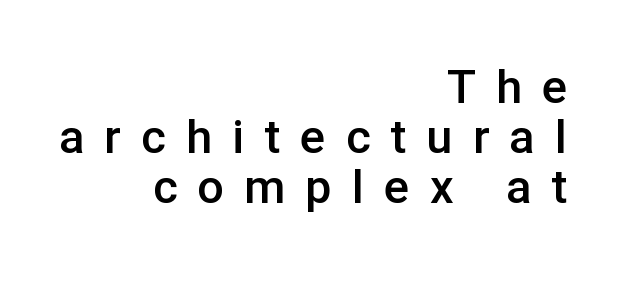
The face used here is proportionally spaced, like ordinary book or web type. Vertical strokes here are truly vertical. The letters are spread apart with noticeably loose tracking. Horizontal alignment here is rightward, an uncommon choice for prose. This sample trades vertical openness for compactness between lines. Typographically, this falls in the sans-serif category.
